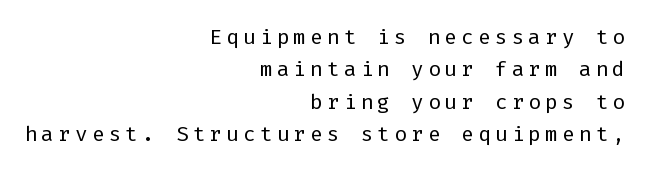
Q: Is the text bold? A: No.
Q: Is the text italic (slanted)? A: No, it is upright.
Q: Is the text underlined? A: No.
Q: How is the paragraph aligned? A: Right-aligned.
Q: Is the spacing between letters normal or unusually wide? A: Unusually wide.
Q: Is the spacing between lines tight, normal or loose? A: Normal.
